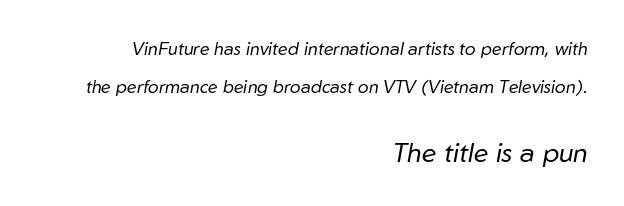
The image shows 27 px text type, italic (leaning right); set right-aligned, loose line spacing (2.13x), normal letter spacing, not underlined; the second (bottom) block is 1.5x larger.
